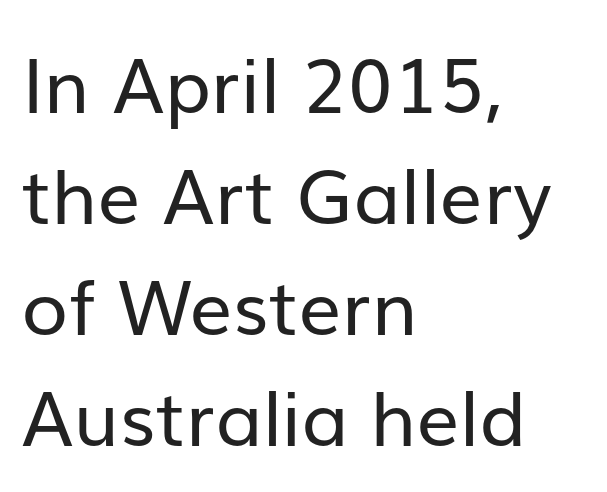
The image shows 76 px regular-weight sans-serif type, upright; set left-aligned, normal line spacing (1.46x), normal letter spacing, not underlined; low stroke contrast and a medium x-height.
